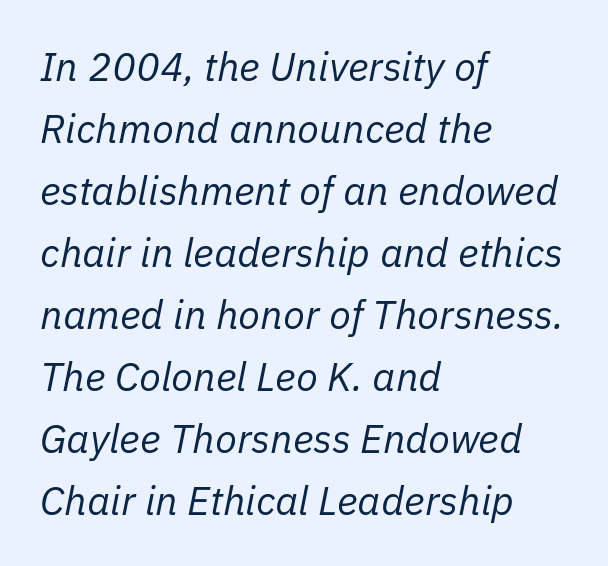
Vertically, the passage feels balanced, rows spaced as you'd expect. The face used here is rendered with its standard letterfit. Any mark beneath the type? The region is blank. Note the varied advance widths — an 'i' is clearly narrower than an 'm'. All the whitespace from short lines collects on the right. The text carries the slant typical of an italic or oblique font.
